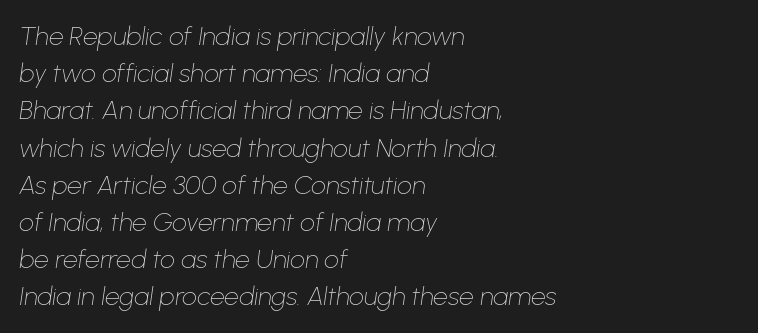
{"italic": "yes", "lean": "right", "slant_degrees": 8, "bold": "no", "underline": "no", "align": "left", "line_spacing": "normal", "line_spacing_ratio": 1.43, "letter_spacing": "normal", "letter_spacing_em": 0.0, "glyph_px": 26}
